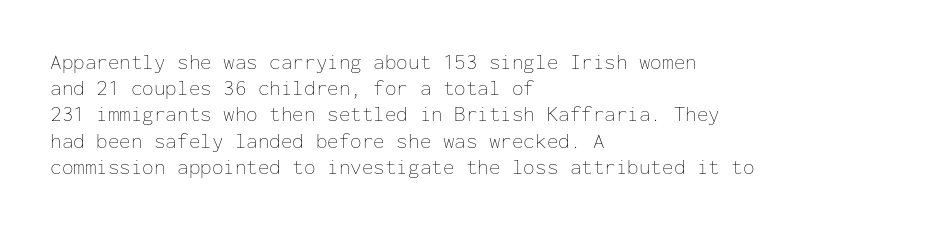
Q: Is the text bold? A: No.
Q: Is the text italic (slanted)? A: No, it is upright.
Q: Is the text underlined? A: No.
Q: How is the paragraph aligned? A: Left-aligned.
Q: Is the spacing between letters normal or unusually wide? A: Normal.
Q: Is the spacing between lines tight, normal or loose? A: Normal.
